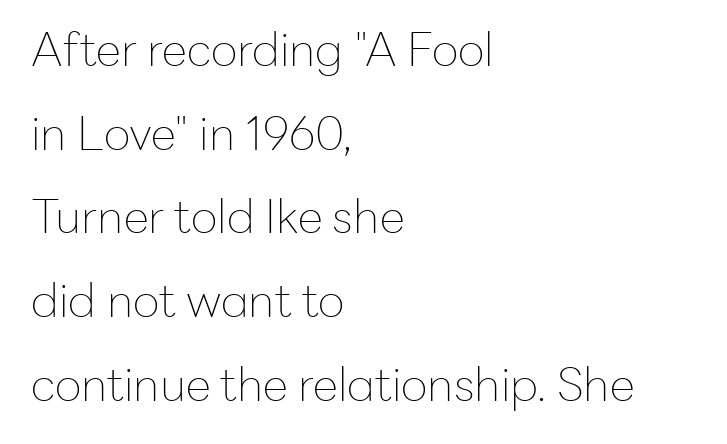
{"serif": "no", "italic": "no", "bold": "no", "weight": "thin", "width": "normal", "stroke_contrast": "low", "x_height": "medium", "monospaced": "no", "underline": "no", "align": "left", "line_spacing_ratio": 1.82, "letter_spacing": "normal", "letter_spacing_em": 0.0, "glyph_px": 46}
